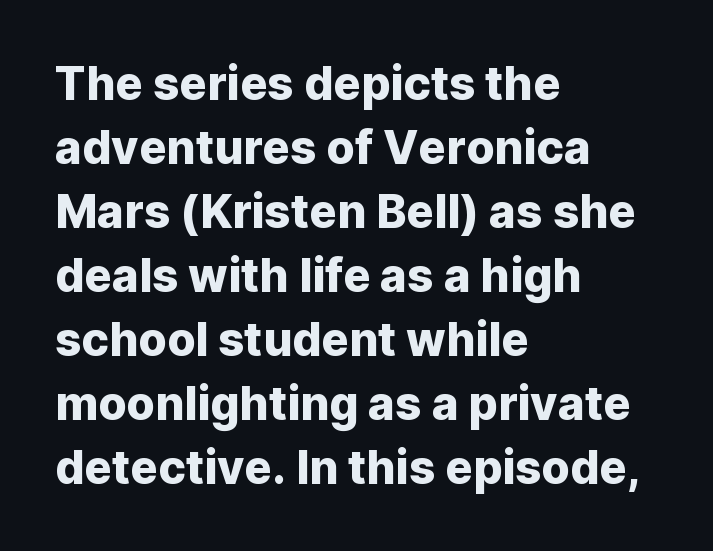
The image shows 46 px sans-serif type, upright; set left-aligned, normal line spacing (1.39x), normal letter spacing, not underlined; low stroke contrast and a medium x-height.
